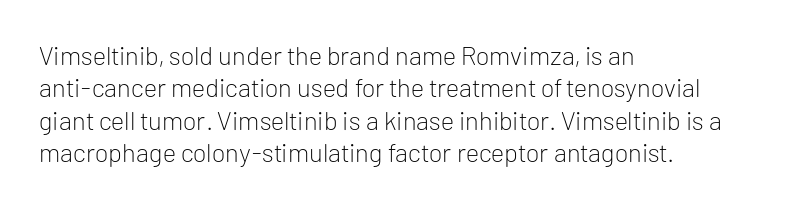
Line spacing here is normal. Nobody touched the tracking dial on this one. Quick note: underline off. Designer's note — italics off, roman on. The lines are quadded left.
